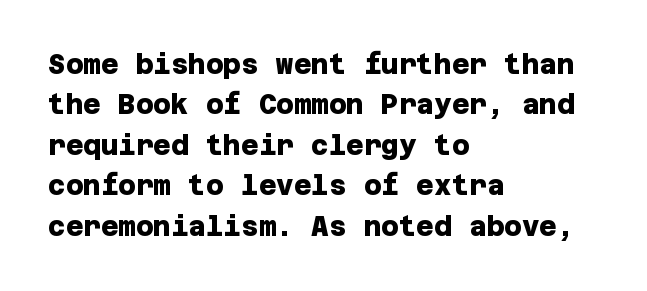
Characters follow at the spacing the type designer built in. The glyphs have the mass of a bold cut. Compared with typical paragraphs, the rows here are spaced about the same. Letters rest on an invisible, unmarked baseline. Short and long lines alike share a common starting point at left.
